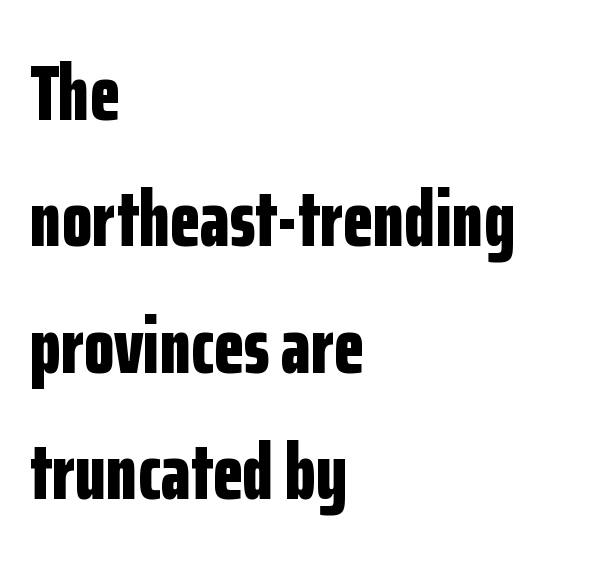
{"serif": "no", "italic": "no", "bold": "yes", "weight": "bold", "width": "condensed", "stroke_contrast": "low", "x_height": "medium", "monospaced": "no", "underline": "no", "align": "left", "line_spacing": "normal", "line_spacing_ratio": 1.6, "letter_spacing": "normal", "letter_spacing_em": 0.0, "glyph_px": 79}
